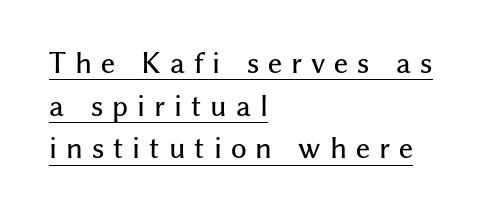
Q: Is the text italic (slanted)? A: No, it is upright.
Q: Is the text underlined? A: Yes.
Q: How is the paragraph aligned? A: Left-aligned.
Q: Is the spacing between letters normal or unusually wide? A: Unusually wide.
Q: Is the spacing between lines tight, normal or loose? A: Normal.
